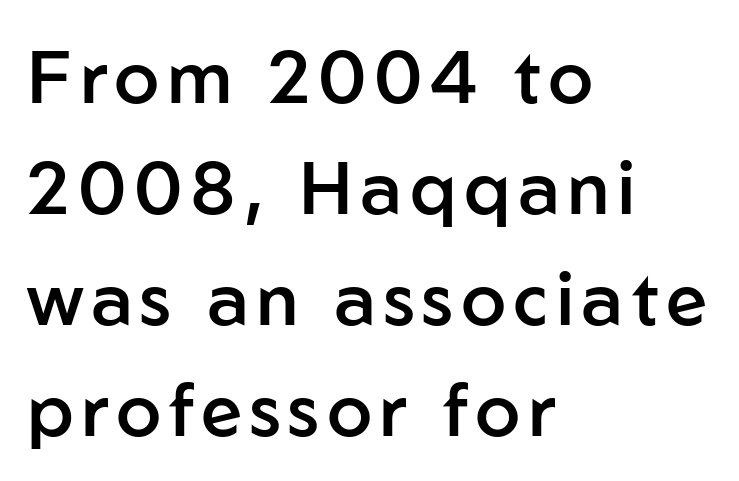
{"serif": "no", "italic": "no", "bold": "semi", "weight": "semibold", "width": "normal", "stroke_contrast": "low", "x_height": "medium", "monospaced": "no", "underline": "no", "align": "left", "line_spacing": "normal", "line_spacing_ratio": 1.5, "glyph_px": 74}
